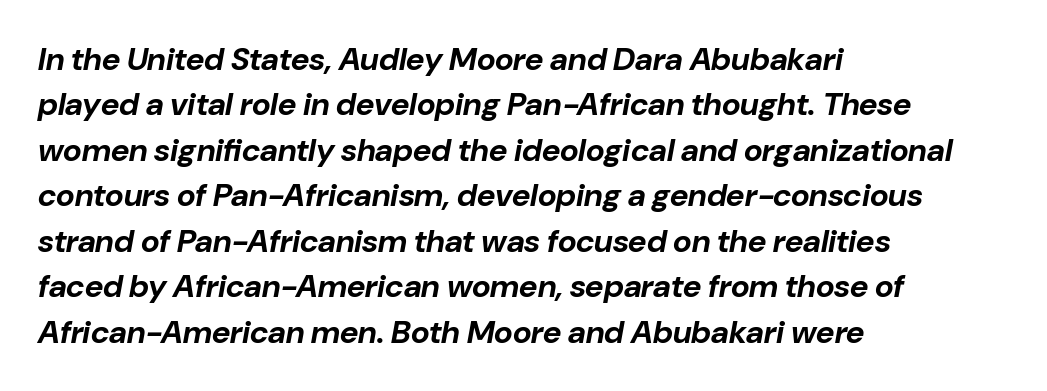
The image shows 32 px bold type, italic (leaning right); set left-aligned, normal line spacing (1.42x), normal letter spacing, not underlined; low stroke contrast and a medium x-height.
